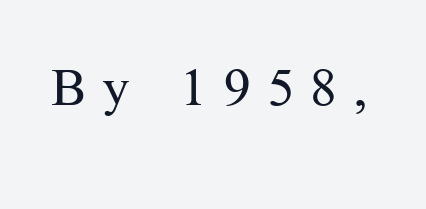
Q: Is the text bold? A: No.
Q: Is the text italic (slanted)? A: No, it is upright.
Q: Is the typeface a serif or a sans-serif typeface? A: Serif.
Q: Is the text underlined? A: No.
Q: Is the spacing between letters normal or unusually wide? A: Unusually wide.
Q: Width (condensed, normal, or wide)? A: Normal.
Q: Stroke contrast? A: Medium.
Q: x-height? A: Medium.
Q: Monospaced? A: No.
